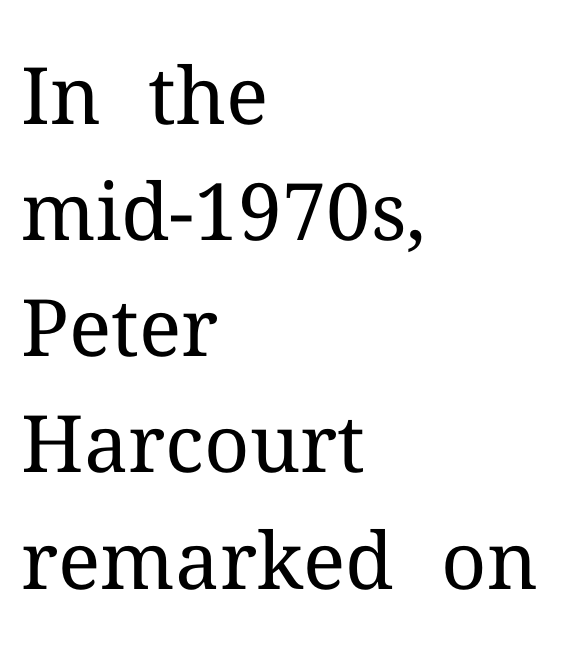
{"serif": "yes", "italic": "no", "bold": "no", "weight": "regular", "width": "normal", "stroke_contrast": "medium", "x_height": "medium", "monospaced": "no", "underline": "no", "align": "left", "line_spacing": "normal", "line_spacing_ratio": 1.47, "letter_spacing": "normal", "letter_spacing_em": 0.0, "glyph_px": 79}
